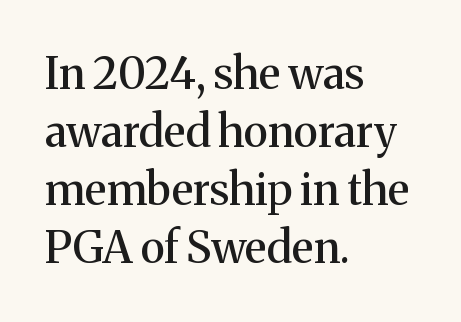
The ragged edge is on the right, which tells us the setting is flush left. A roman cut, with each character standing at attention. The type is set solid horizontally, with unmodified tracking. Spacing verdict: proportional, widths tailored to each character. The space between consecutive lines is moderate.
